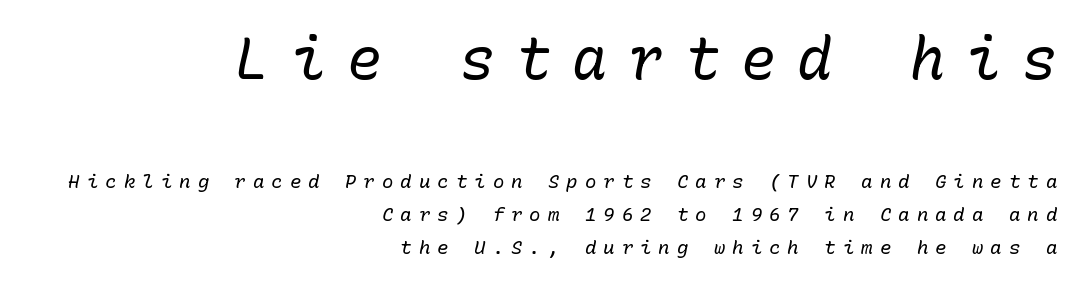
{"italic": "yes", "lean": "right", "slant_degrees": 10, "bold": "no", "weight": "regular", "width": "normal", "stroke_contrast": "low", "x_height": "medium", "monospaced": "yes", "underline": "no", "align": "right", "line_spacing_ratio": 1.72, "letter_spacing": "wide", "letter_spacing_em": 0.37, "larger_block": "first", "size_ratio": 3.05, "glyph_px": 58}
